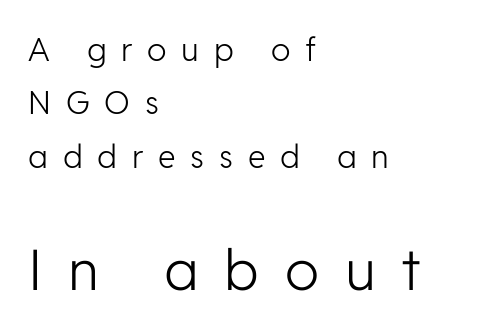
Q: Is the text bold? A: No.
Q: Is the text italic (slanted)? A: No, it is upright.
Q: Is the typeface a serif or a sans-serif typeface? A: Sans-serif.
Q: Is the text underlined? A: No.
Q: How is the paragraph aligned? A: Left-aligned.
Q: Is the spacing between letters normal or unusually wide? A: Unusually wide.
Q: Is the spacing between lines tight, normal or loose? A: Normal.
Q: Which block of text is set in a larger size, the first (top) or the second (bottom)? A: The second (bottom) one.
Q: Width (condensed, normal, or wide)? A: Normal.
Q: Stroke contrast? A: Low.
Q: x-height? A: Medium.
Q: Monospaced? A: No.
